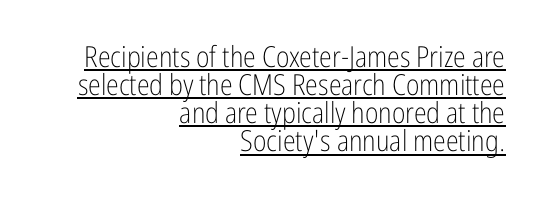
Q: Is the text bold? A: No.
Q: Is the text italic (slanted)? A: No, it is upright.
Q: Is the typeface a serif or a sans-serif typeface? A: Sans-serif.
Q: Is the text underlined? A: Yes.
Q: How is the paragraph aligned? A: Right-aligned.
Q: Is the spacing between letters normal or unusually wide? A: Normal.
Q: Is the spacing between lines tight, normal or loose? A: Tight.
Q: Width (condensed, normal, or wide)? A: Condensed.
Q: Stroke contrast? A: Low.
Q: x-height? A: Medium.
Q: Monospaced? A: No.
